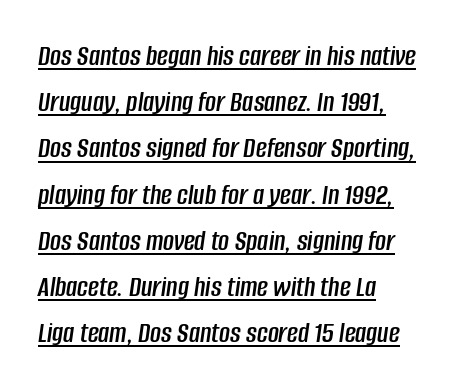
The image shows 30 px condensed type, italic (leaning right); set left-aligned, normal line spacing (1.54x), normal letter spacing, underlined; low stroke contrast and a large x-height.
